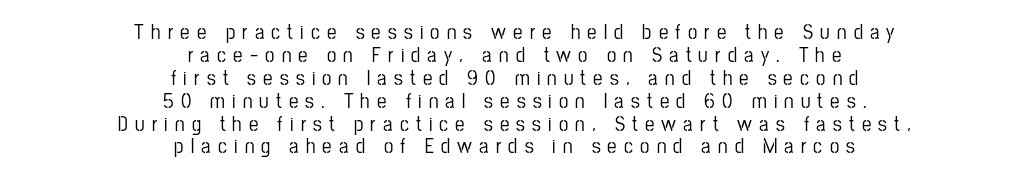
{"italic": "no", "underline": "no", "align": "center", "line_spacing": "tight", "line_spacing_ratio": 1.09, "letter_spacing": "wide", "letter_spacing_em": 0.34, "glyph_px": 21}
